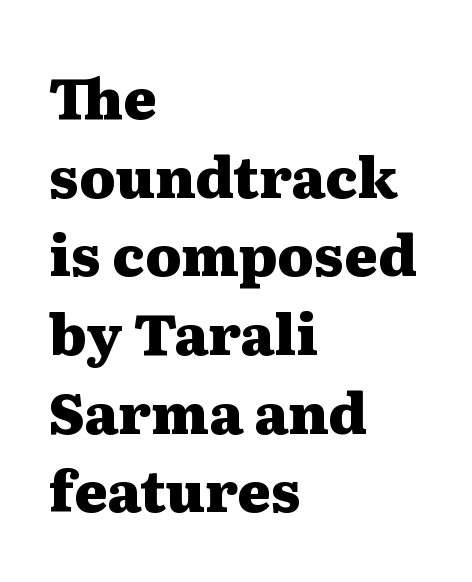
Just letters on the line, the space beneath them empty. The face used here is proportionally spaced, like ordinary book or web type. Look at the stroke-to-counter ratio: heavy, a bold. Do the letters lean? They stand straight. Students, observe: this is what conventionally led text looks like. What kind of face is this? One with serifs.
